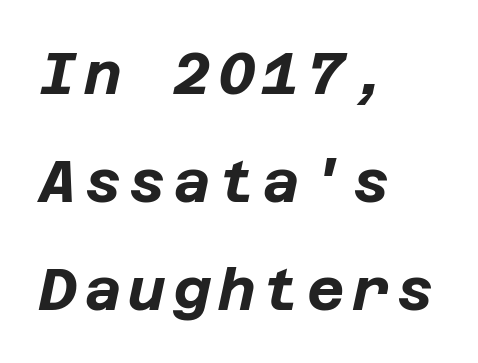
The area under the type is left untouched. Characters are canted at an angle relative to the baseline's perpendicular. You'd pick this weight for a headline — it's a proper bold. Teacher's note: observe the even left margin — that is flush-left alignment.
